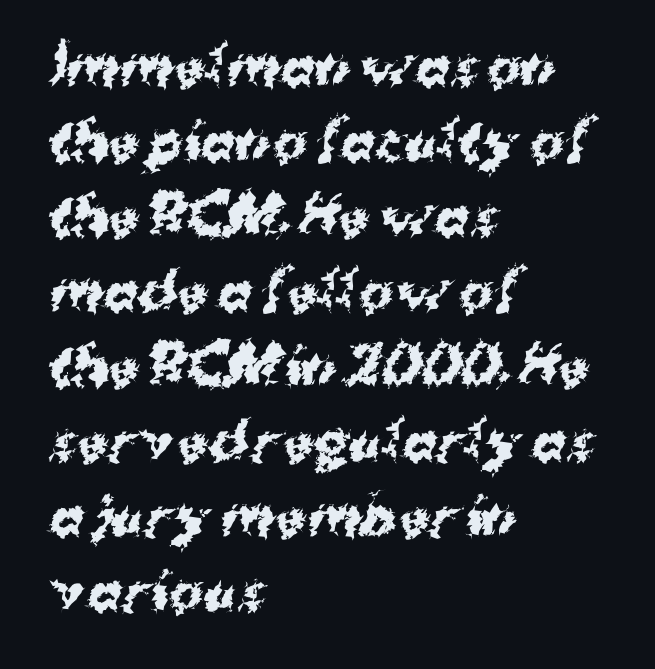
Q: Is the text bold? A: Yes.
Q: Is the typeface a serif or a sans-serif typeface? A: Sans-serif.
Q: Is the text underlined? A: No.
Q: How is the paragraph aligned? A: Left-aligned.
Q: Is the spacing between letters normal or unusually wide? A: Normal.
Q: Is the spacing between lines tight, normal or loose? A: Normal.
Q: Width (condensed, normal, or wide)? A: Normal.
Q: Stroke contrast? A: Medium.
Q: x-height? A: Medium.
Q: Monospaced? A: No.
